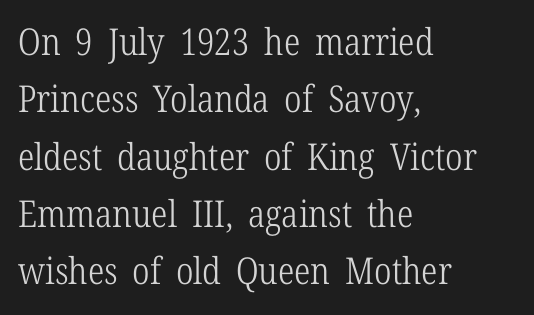
The image shows 37 px light, condensed serif type, upright; set left-aligned, normal line spacing (1.55x), normal letter spacing, not underlined; low stroke contrast and a medium x-height.
